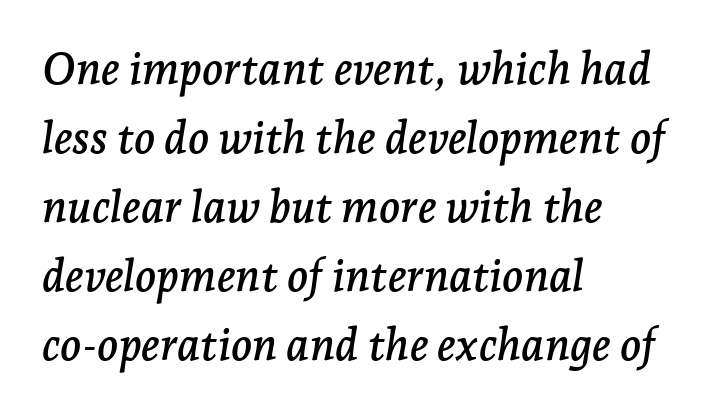
{"serif": "yes", "italic": "yes", "lean": "right", "slant_degrees": 7, "width": "normal", "stroke_contrast": "low", "x_height": "medium", "monospaced": "no", "underline": "no", "align": "left", "line_spacing": "normal", "line_spacing_ratio": 1.57, "letter_spacing": "normal", "letter_spacing_em": 0.0, "glyph_px": 44}
